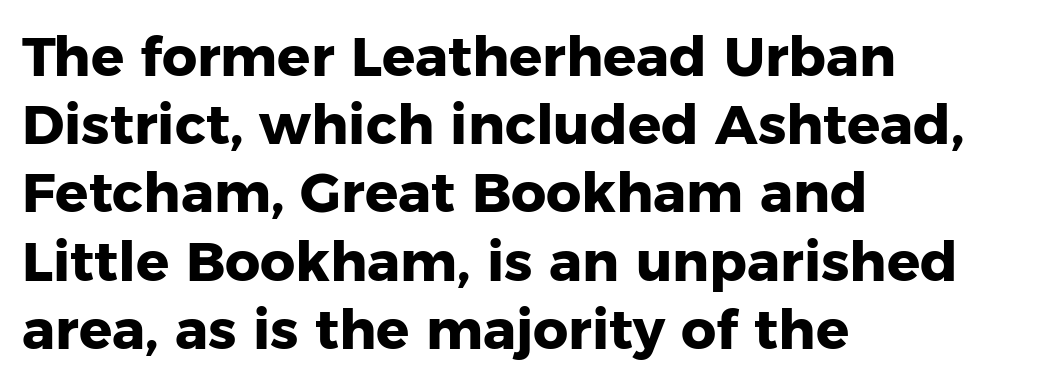
{"serif": "no", "italic": "no", "bold": "yes", "weight": "heavy", "width": "normal", "stroke_contrast": "low", "x_height": "medium", "monospaced": "no", "underline": "no", "align": "left", "line_spacing_ratio": 1.24, "letter_spacing": "normal", "letter_spacing_em": 0.0, "glyph_px": 55}
